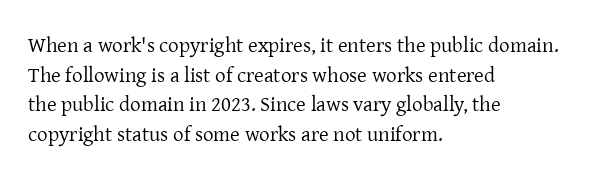
Q: Is the text bold? A: No.
Q: Is the text italic (slanted)? A: No, it is upright.
Q: Is the text underlined? A: No.
Q: How is the paragraph aligned? A: Left-aligned.
Q: Is the spacing between letters normal or unusually wide? A: Normal.
Q: Is the spacing between lines tight, normal or loose? A: Normal.
